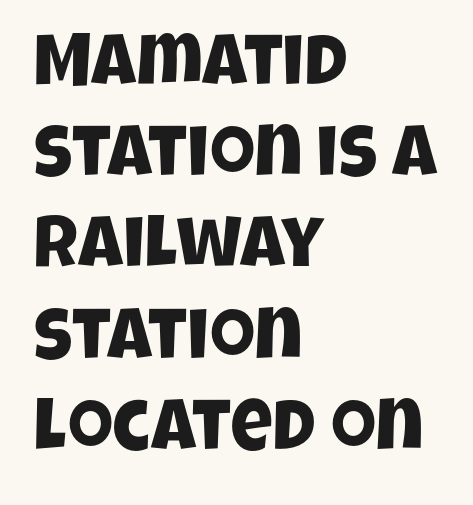
Q: Is the typeface a serif or a sans-serif typeface? A: Sans-serif.
Q: Is the text underlined? A: No.
Q: How is the paragraph aligned? A: Left-aligned.
Q: Is the spacing between letters normal or unusually wide? A: Normal.
Q: Is the spacing between lines tight, normal or loose? A: Normal.
Q: Width (condensed, normal, or wide)? A: Condensed.
Q: Stroke contrast? A: Low.
Q: x-height? A: Large.
Q: Monospaced? A: No.
